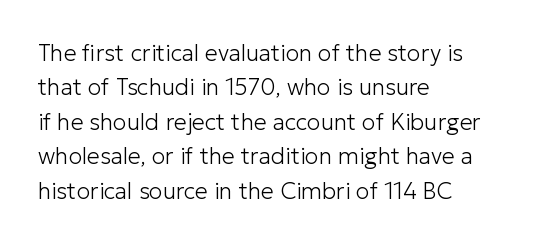
The image shows 23 px text type, upright; set left-aligned, normal line spacing (1.5x), normal letter spacing, not underlined.
